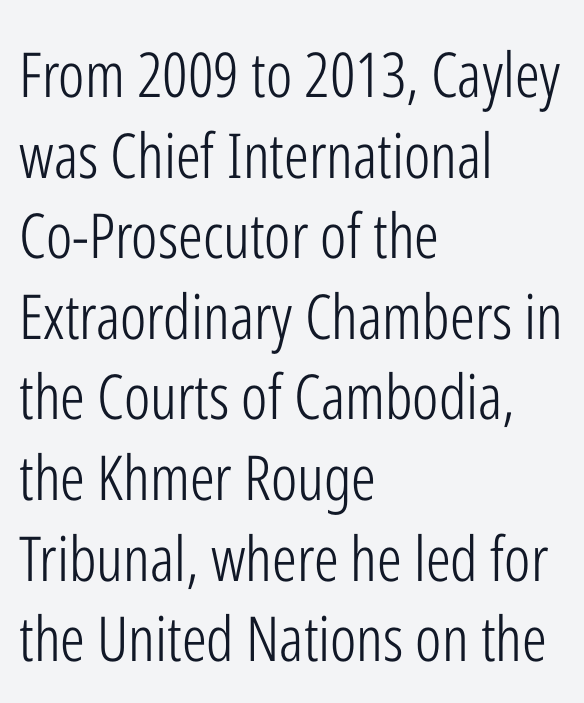
Q: Is the text bold? A: No.
Q: Is the text italic (slanted)? A: No, it is upright.
Q: Is the typeface a serif or a sans-serif typeface? A: Sans-serif.
Q: Is the text underlined? A: No.
Q: How is the paragraph aligned? A: Left-aligned.
Q: Is the spacing between letters normal or unusually wide? A: Normal.
Q: Is the spacing between lines tight, normal or loose? A: Normal.
Q: Width (condensed, normal, or wide)? A: Condensed.
Q: Stroke contrast? A: Low.
Q: x-height? A: Medium.
Q: Monospaced? A: No.
